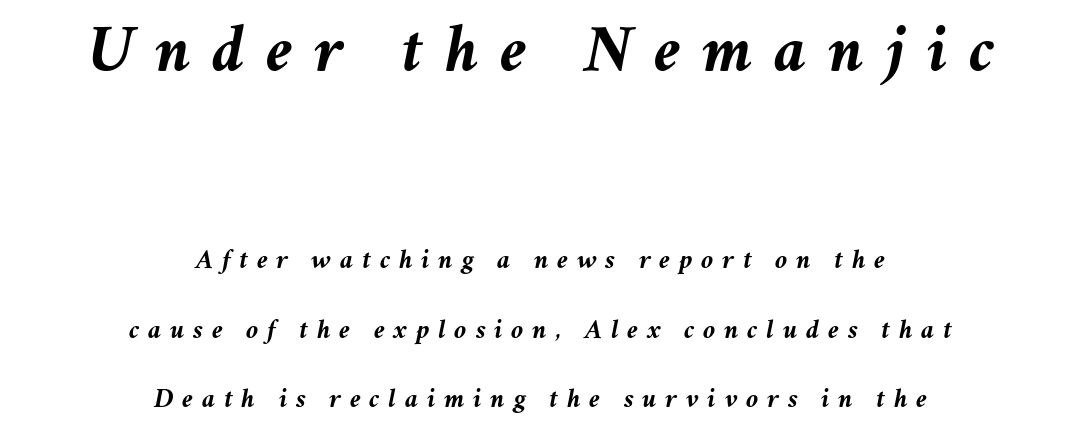
The image shows 69 px semibold type, italic (leaning right); set centered, loose line spacing (2.48x), unusually wide letter spacing (+0.31 em), not underlined; the first (top) block is 2.46x larger; medium stroke contrast and a medium x-height.
